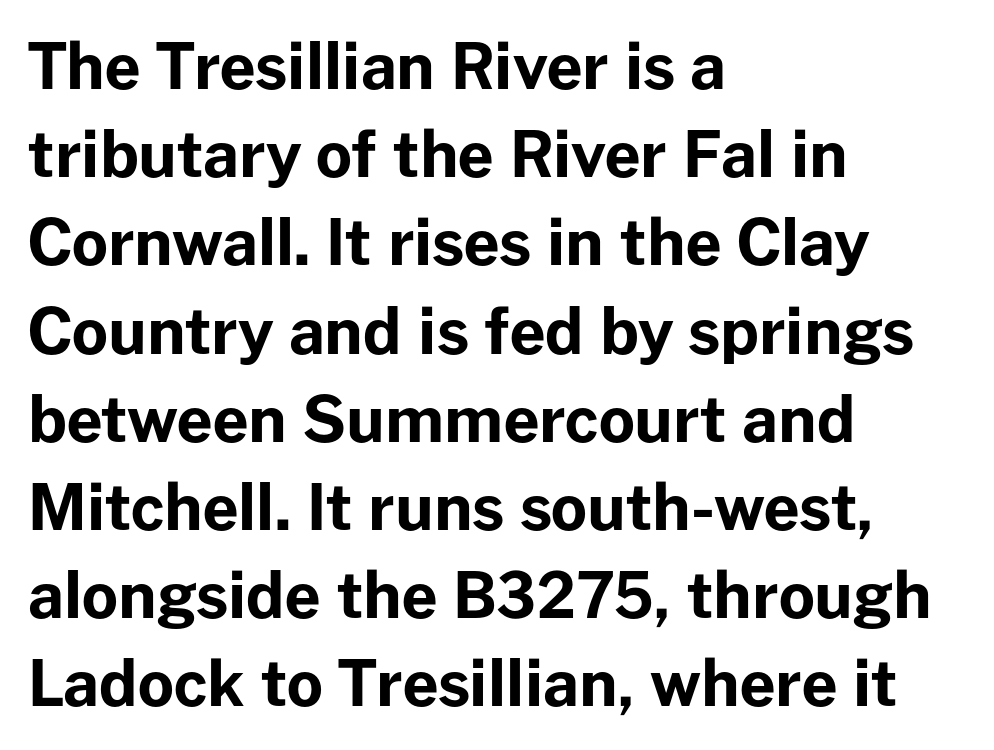
Ordinary non-slanted type is in use. Successive baselines arrive at the customary interval. This sample uses plain, unmodified letter spacing. Weight check: bold — yes, fully. This sample has the flowing, uneven cadence of proportional lettering.
